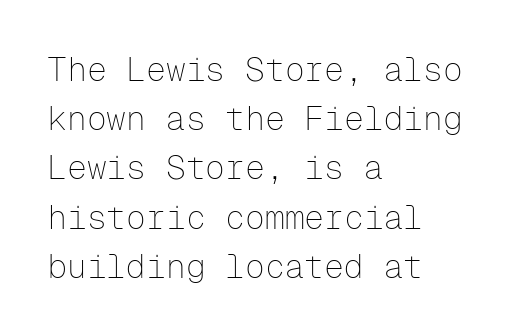
Q: Is the text bold? A: No.
Q: Is the text italic (slanted)? A: No, it is upright.
Q: Is the typeface a serif or a sans-serif typeface? A: Sans-serif.
Q: Is the text underlined? A: No.
Q: How is the paragraph aligned? A: Left-aligned.
Q: Is the spacing between letters normal or unusually wide? A: Normal.
Q: Is the spacing between lines tight, normal or loose? A: Normal.
Q: Width (condensed, normal, or wide)? A: Normal.
Q: Stroke contrast? A: Low.
Q: x-height? A: Medium.
Q: Monospaced? A: Yes.
